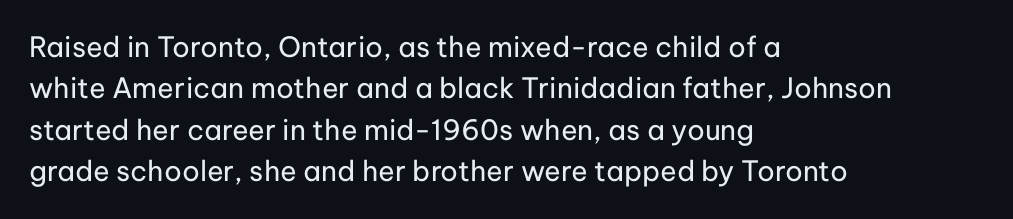
{"serif": "no", "italic": "no", "bold": "no", "weight": "regular", "width": "normal", "stroke_contrast": "low", "x_height": "medium", "monospaced": "no", "underline": "no", "align": "left", "line_spacing": "normal", "line_spacing_ratio": 1.48, "letter_spacing": "normal", "letter_spacing_em": 0.0, "glyph_px": 28}
